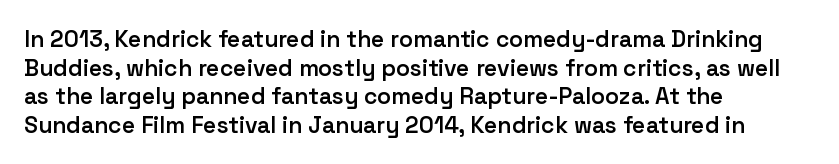
Q: Is the text bold? A: Semi-bold.
Q: Is the text italic (slanted)? A: No, it is upright.
Q: Is the text underlined? A: No.
Q: How is the paragraph aligned? A: Left-aligned.
Q: Is the spacing between letters normal or unusually wide? A: Normal.
